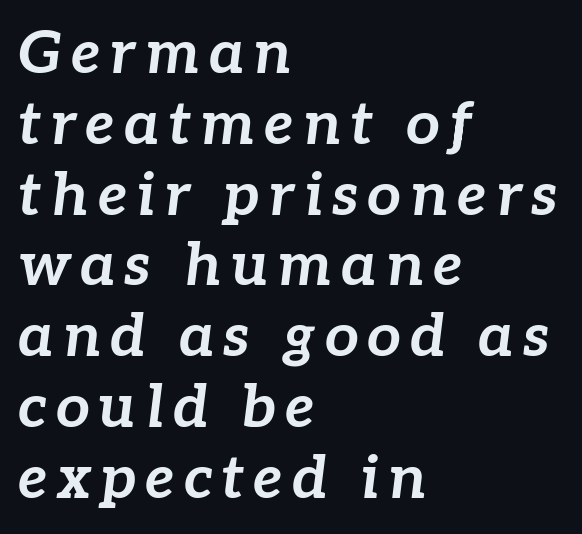
Q: Is the text bold? A: Yes.
Q: Is the text italic (slanted)? A: Yes, it leans right by about 7 degrees.
Q: Is the text underlined? A: No.
Q: How is the paragraph aligned? A: Left-aligned.
Q: Width (condensed, normal, or wide)? A: Normal.
Q: Stroke contrast? A: Low.
Q: x-height? A: Medium.
Q: Monospaced? A: No.
